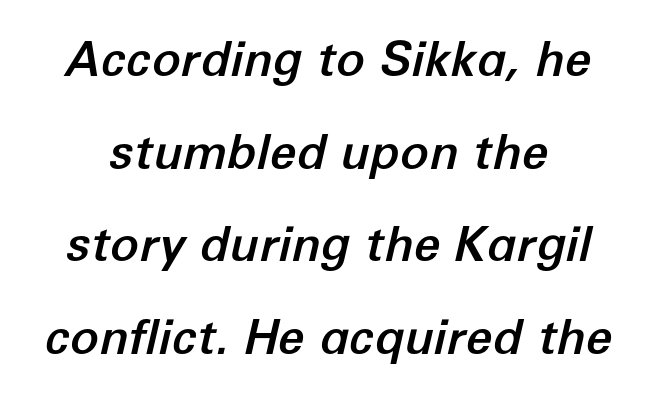
The image shows 48 px text type, italic (leaning right); set centered, loose line spacing (1.93x), normal letter spacing, not underlined; low stroke contrast and a medium x-height.
